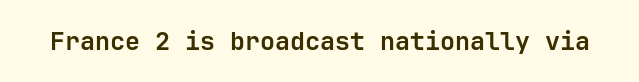
Underlining? Definitely not there. Strong, thick strokes mark this as bold type. This sample uses an upright cut, with every glyph sitting square on the baseline. A typesetter would call this zero additional tracking.
